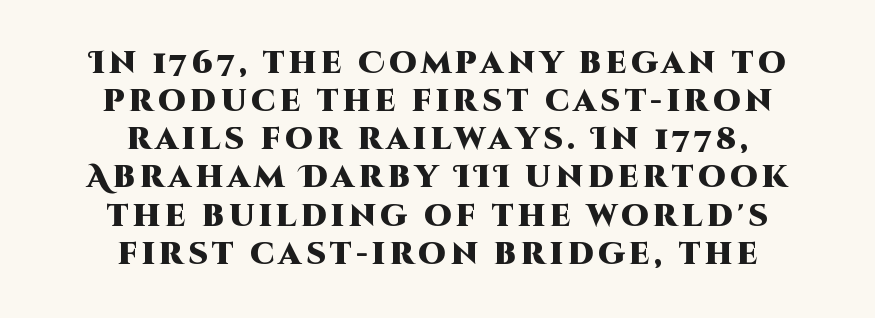
Bold? Absolutely — the strokes are thick and heavy. Letterform terminals end flat and unadorned throughout the passage. Rule under the text: the space is simply empty. Posture: straight, roman, zero tilt. A typesetter would call this proportional, since set widths differ per character.
